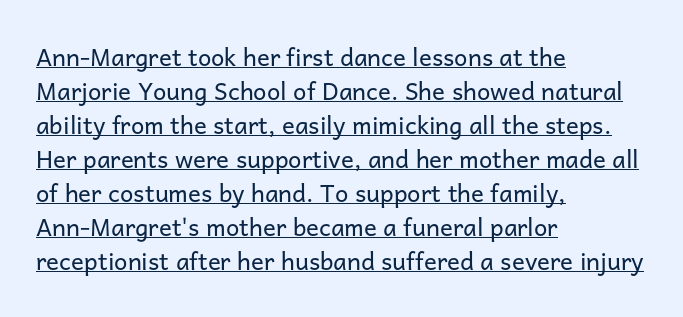
The image shows 24 px text type, upright; set left-aligned, normal line spacing (1.42x), normal letter spacing, underlined.
